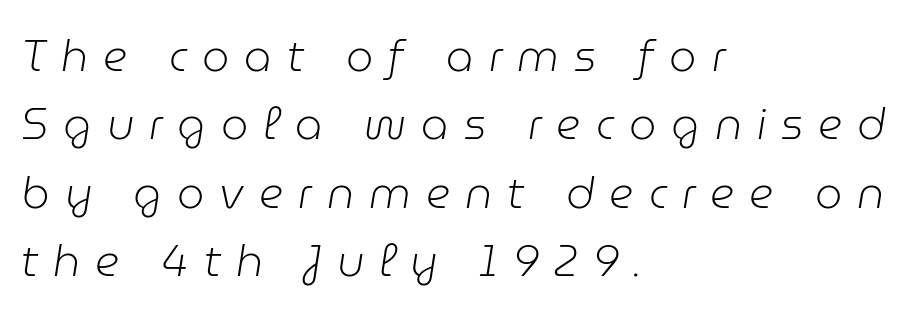
The image shows 43 px light type, italic (leaning right); set left-aligned, normal line spacing (1.59x), unusually wide letter spacing (+0.35 em), not underlined; low stroke contrast and a medium x-height.
